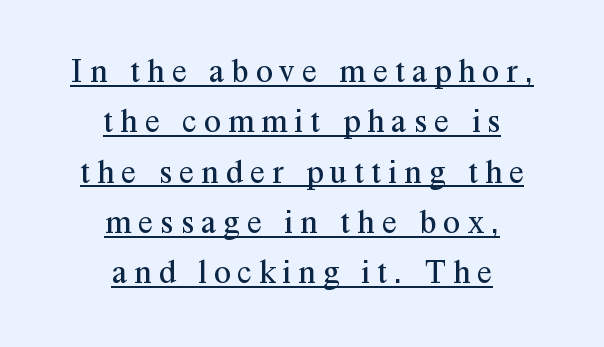
{"serif": "yes", "italic": "no", "bold": "no", "weight": "regular", "width": "normal", "stroke_contrast": "medium", "x_height": "medium", "monospaced": "no", "underline": "yes", "align": "center", "line_spacing": "normal", "line_spacing_ratio": 1.48, "letter_spacing": "wide", "letter_spacing_em": 0.21, "glyph_px": 34}
